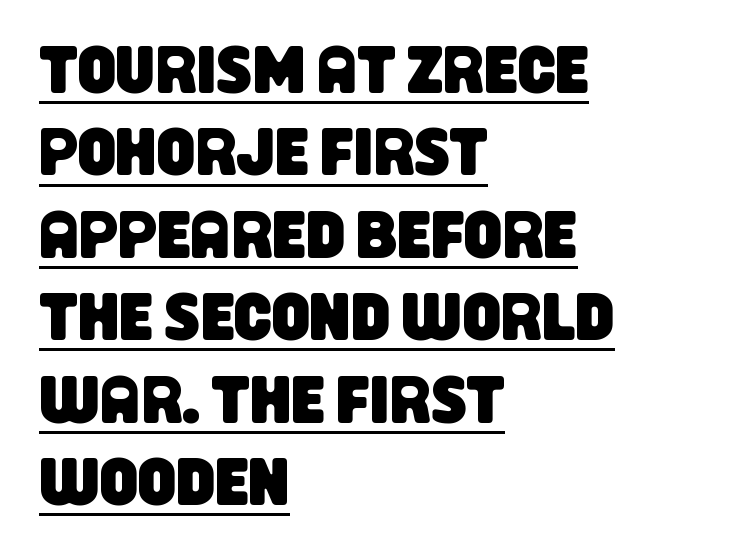
Looks like regular typesetting: each glyph gets only the width it needs. Decoration check: the copy is underlined. This rendering employs a face without finishing strokes, i.e., a sans-serif. No extra tracking has been applied to these lines. These lines stack with their left ends in a neat column.
